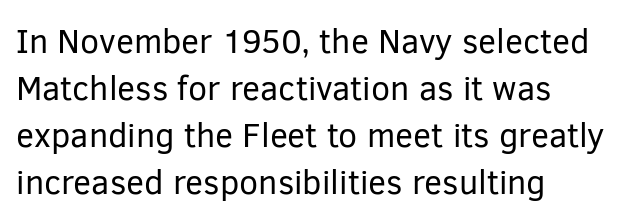
The image shows 34 px regular-weight sans-serif type, upright; set left-aligned, normal line spacing (1.38x), normal letter spacing, not underlined; low stroke contrast and a medium x-height.
